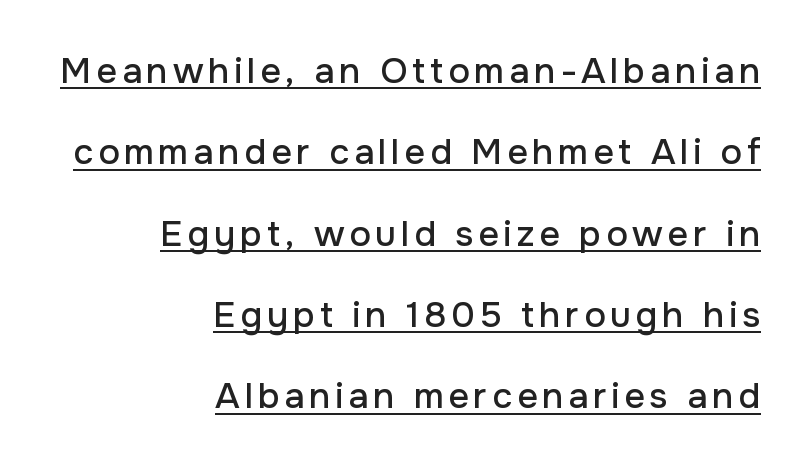
Q: Is the text italic (slanted)? A: No, it is upright.
Q: Is the typeface a serif or a sans-serif typeface? A: Sans-serif.
Q: Is the text underlined? A: Yes.
Q: How is the paragraph aligned? A: Right-aligned.
Q: Is the spacing between lines tight, normal or loose? A: Loose.
Q: Width (condensed, normal, or wide)? A: Normal.
Q: Stroke contrast? A: Low.
Q: x-height? A: Medium.
Q: Monospaced? A: No.
